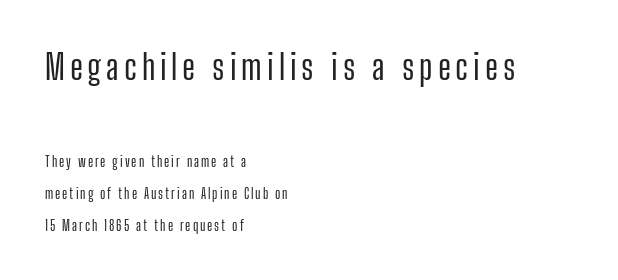
Q: Is the text italic (slanted)? A: No, it is upright.
Q: Is the typeface a serif or a sans-serif typeface? A: Sans-serif.
Q: Is the text underlined? A: No.
Q: How is the paragraph aligned? A: Left-aligned.
Q: Is the spacing between lines tight, normal or loose? A: Loose.
Q: Which block of text is set in a larger size, the first (top) or the second (bottom)? A: The first (top) one.
Q: Width (condensed, normal, or wide)? A: Condensed.
Q: Stroke contrast? A: Low.
Q: x-height? A: Medium.
Q: Monospaced? A: No.
